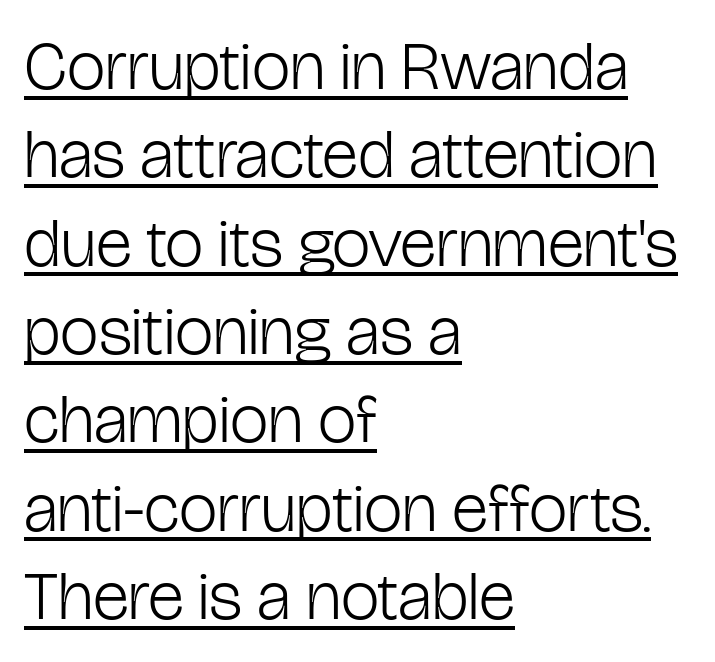
Q: Is the text bold? A: No.
Q: Is the text italic (slanted)? A: No, it is upright.
Q: Is the typeface a serif or a sans-serif typeface? A: Sans-serif.
Q: Is the text underlined? A: Yes.
Q: How is the paragraph aligned? A: Left-aligned.
Q: Is the spacing between letters normal or unusually wide? A: Normal.
Q: Is the spacing between lines tight, normal or loose? A: Normal.
Q: Width (condensed, normal, or wide)? A: Condensed.
Q: Stroke contrast? A: Low.
Q: x-height? A: Medium.
Q: Monospaced? A: No.
